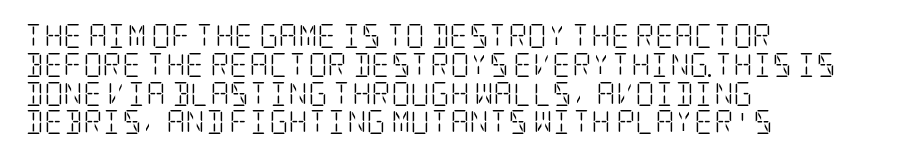
Horizontal alignment here is leftward, the default for most running prose. Is the stroke heavy? The answer is a plain regular-or-lighter. Posture: upright roman. The baseline area is clear. Between one letter and the next there's only the usual sliver of space.
